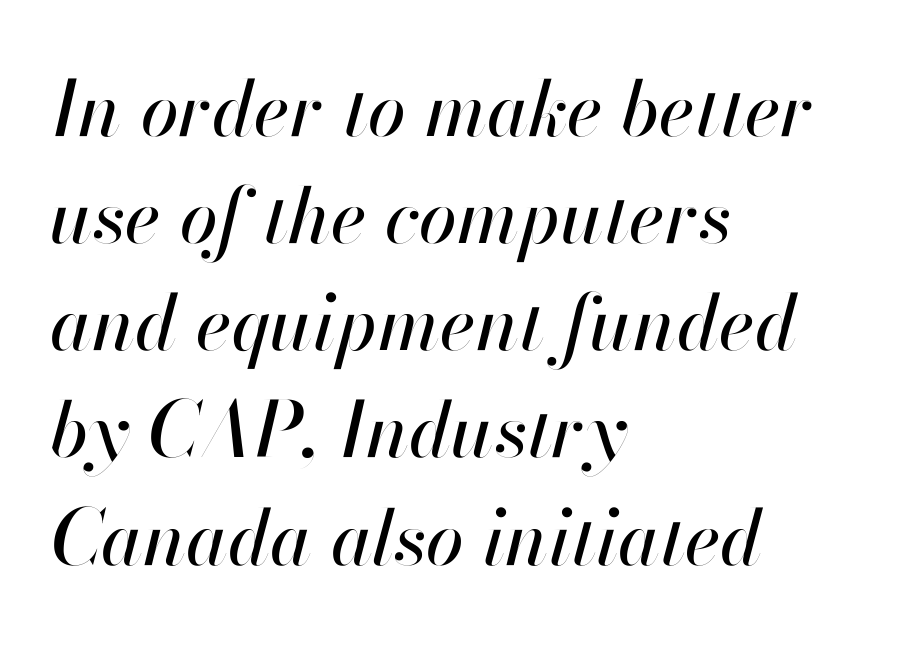
Q: Is the text italic (slanted)? A: Yes, it leans right by about 13 degrees.
Q: Is the text underlined? A: No.
Q: How is the paragraph aligned? A: Left-aligned.
Q: Is the spacing between letters normal or unusually wide? A: Normal.
Q: Is the spacing between lines tight, normal or loose? A: Normal.
Q: Width (condensed, normal, or wide)? A: Normal.
Q: Stroke contrast? A: High.
Q: x-height? A: Small.
Q: Monospaced? A: No.
